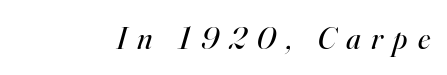
Q: Is the text bold? A: No.
Q: Is the text italic (slanted)? A: Yes, it leans right by about 16 degrees.
Q: Is the typeface a serif or a sans-serif typeface? A: Serif.
Q: Is the text underlined? A: No.
Q: Is the spacing between letters normal or unusually wide? A: Unusually wide.
Q: Width (condensed, normal, or wide)? A: Normal.
Q: Stroke contrast? A: High.
Q: x-height? A: Small.
Q: Monospaced? A: No.
